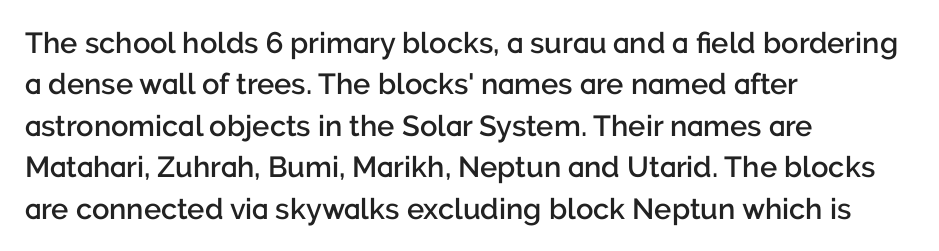
Note the varied advance widths — an 'i' is clearly narrower than an 'm'. The strokes are fattened partway — semibold, not bold. Nothing unusual about the tracking: characters are spaced as the font intends. The glyphs are unaccompanied by any horizontal stroke below them. The letters stand straight up with perfectly vertical stems. Observe the absence of serifs on each vertical stroke in this sample.
